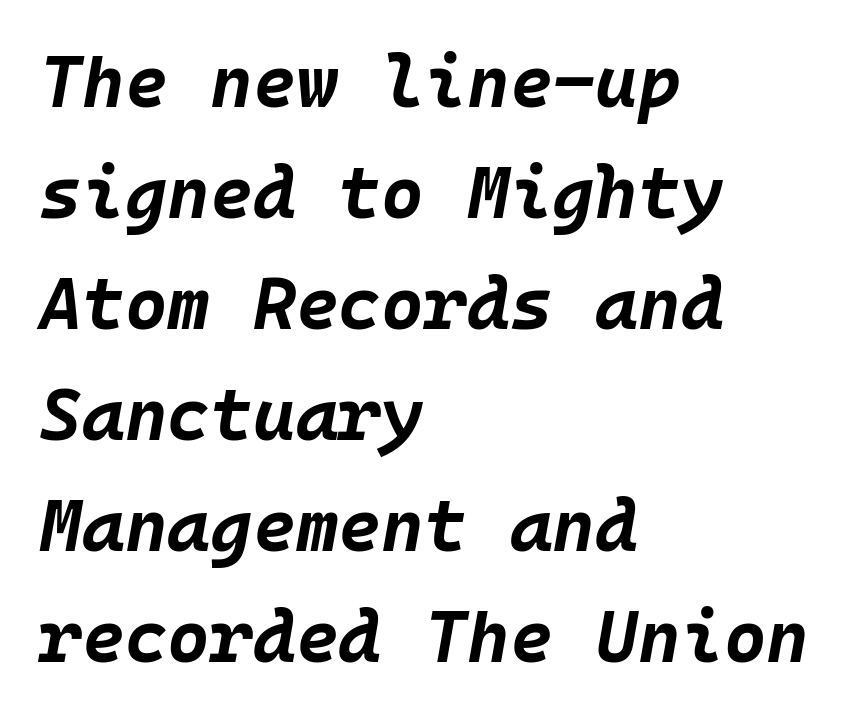
The image shows 73 px bold type, italic (leaning right), monospaced; set left-aligned, normal line spacing (1.52x), normal letter spacing, not underlined; low stroke contrast and a large x-height.
